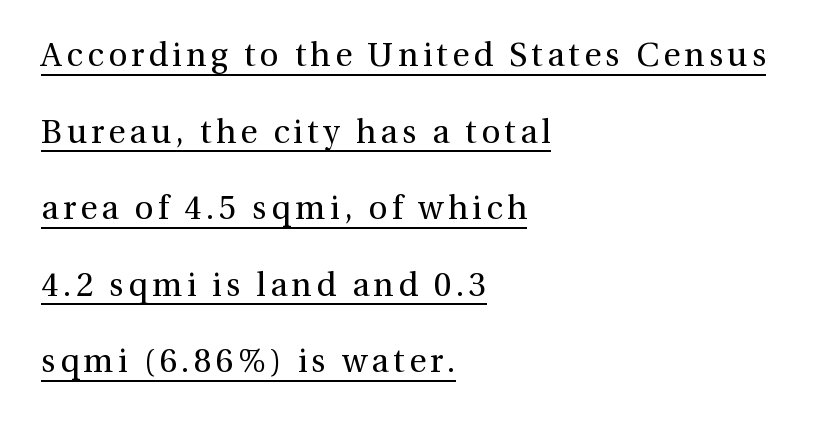
The image shows 33 px regular-weight serif type, upright; set left-aligned, loose line spacing (2.32x), underlined; a medium x-height.
